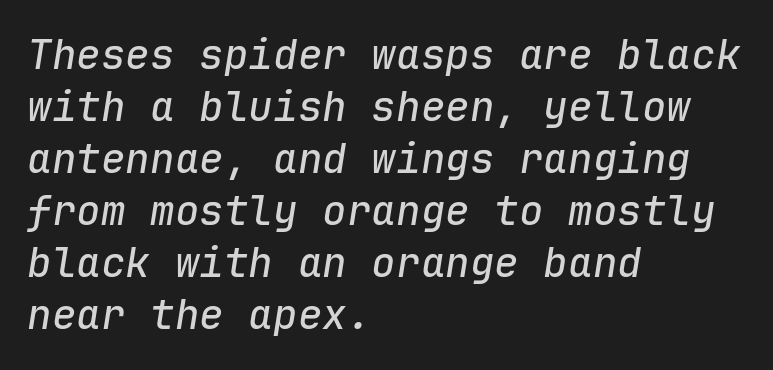
Q: Is the text italic (slanted)? A: Yes, it leans right by about 9 degrees.
Q: Is the text underlined? A: No.
Q: How is the paragraph aligned? A: Left-aligned.
Q: Is the spacing between letters normal or unusually wide? A: Normal.
Q: Is the spacing between lines tight, normal or loose? A: Normal.
Q: Width (condensed, normal, or wide)? A: Normal.
Q: Stroke contrast? A: Low.
Q: x-height? A: Medium.
Q: Monospaced? A: Yes.
